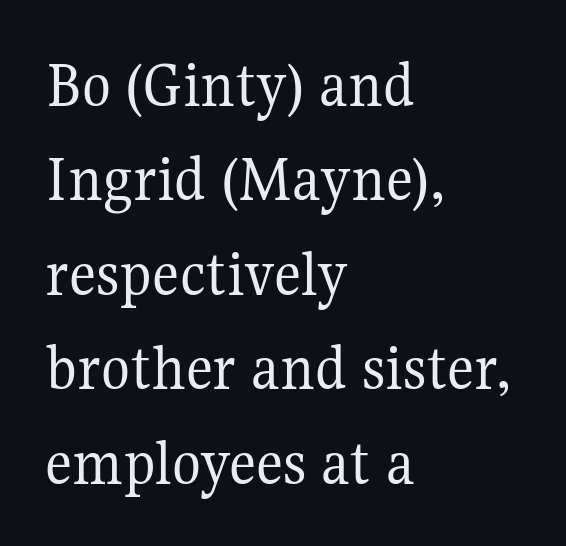
Q: Is the text bold? A: No.
Q: Is the text italic (slanted)? A: No, it is upright.
Q: Is the typeface a serif or a sans-serif typeface? A: Serif.
Q: Is the text underlined? A: No.
Q: How is the paragraph aligned? A: Left-aligned.
Q: Is the spacing between letters normal or unusually wide? A: Normal.
Q: Is the spacing between lines tight, normal or loose? A: Normal.
Q: Width (condensed, normal, or wide)? A: Normal.
Q: Stroke contrast? A: Medium.
Q: x-height? A: Medium.
Q: Monospaced? A: No.
